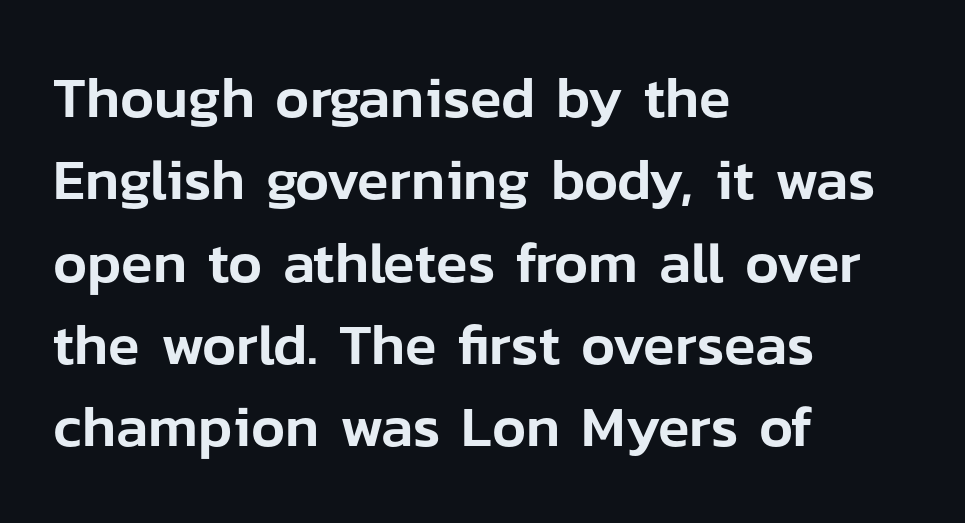
Q: Is the text italic (slanted)? A: No, it is upright.
Q: Is the typeface a serif or a sans-serif typeface? A: Sans-serif.
Q: Is the text underlined? A: No.
Q: How is the paragraph aligned? A: Left-aligned.
Q: Is the spacing between letters normal or unusually wide? A: Normal.
Q: Is the spacing between lines tight, normal or loose? A: Normal.
Q: Width (condensed, normal, or wide)? A: Normal.
Q: Stroke contrast? A: Low.
Q: x-height? A: Medium.
Q: Monospaced? A: No.
